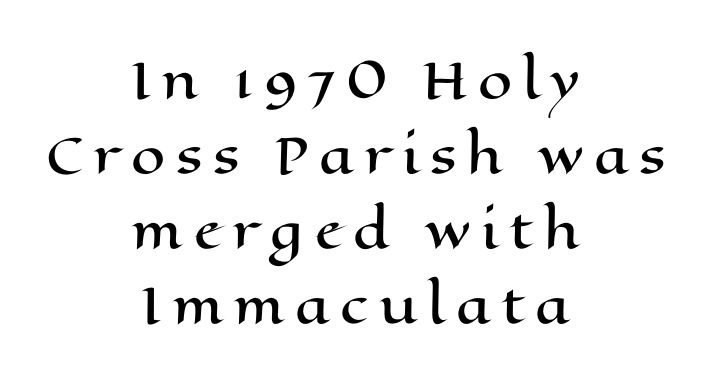
The image shows 49 px wide type, upright; set centered, normal line spacing (1.53x), unusually wide letter spacing (+0.21 em), not underlined; high stroke contrast and a medium x-height.
